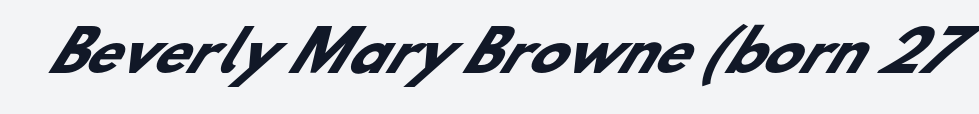
The image shows 55 px heavy sans-serif type; set normal letter spacing, not underlined; low stroke contrast and a small x-height.
